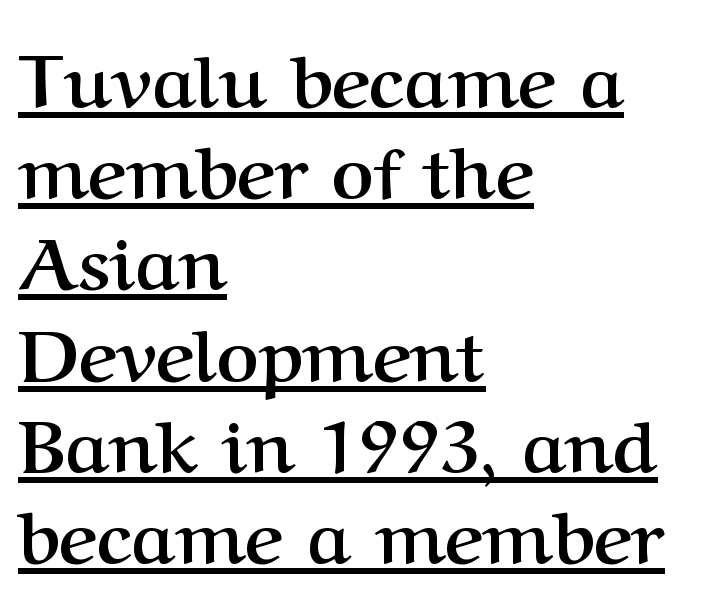
Q: Is the text bold? A: Yes.
Q: Is the text italic (slanted)? A: No, it is upright.
Q: Is the typeface a serif or a sans-serif typeface? A: Serif.
Q: Is the text underlined? A: Yes.
Q: How is the paragraph aligned? A: Left-aligned.
Q: Is the spacing between letters normal or unusually wide? A: Normal.
Q: Is the spacing between lines tight, normal or loose? A: Normal.
Q: Width (condensed, normal, or wide)? A: Normal.
Q: Stroke contrast? A: Medium.
Q: x-height? A: Medium.
Q: Monospaced? A: No.
